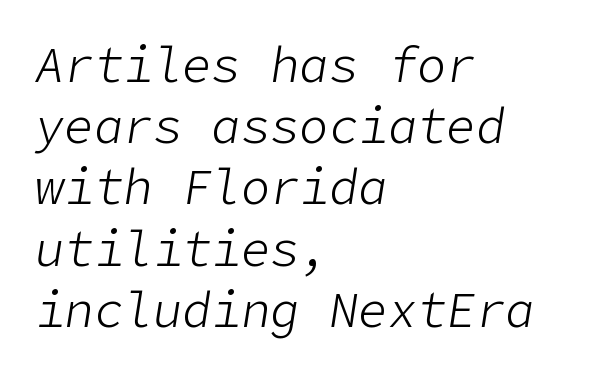
{"italic": "yes", "lean": "right", "slant_degrees": 9, "bold": "no", "weight": "light", "width": "normal", "stroke_contrast": "low", "x_height": "medium", "underline": "no", "align": "left", "line_spacing": "normal", "line_spacing_ratio": 1.25, "letter_spacing": "normal", "letter_spacing_em": 0.0, "glyph_px": 49}
